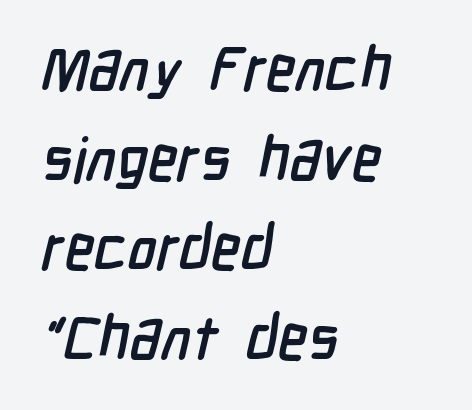
Reading down the block, your eye returns to a fixed left position each line. Proportional: the letters do not fall into vertical columns. Letters rest on an invisible, unmarked baseline. A typesetter would call this leading conventional body-copy spacing.
